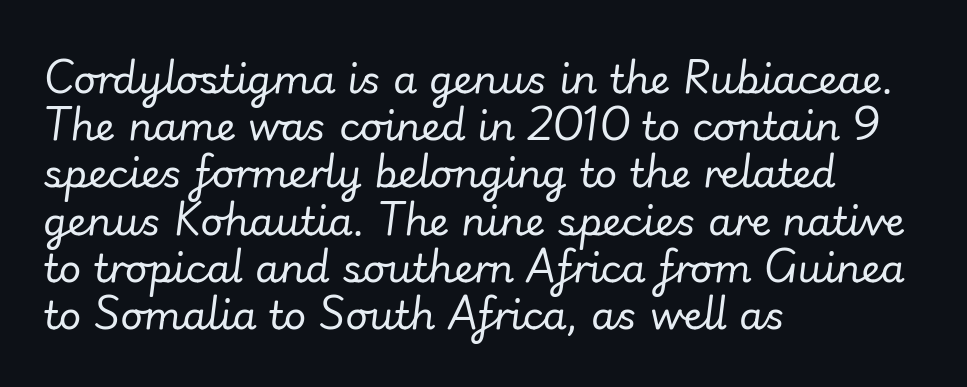
The zone under the glyphs is completely vacant. These lines are rendered in a variable-pitch font. The tracking reads as untouched default to a designer's eye. Stroke thickness stays within the range of a standard reading face or lighter. A student would call this left alignment; a typographer would say flush left, rag right.
